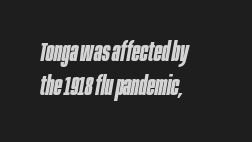
The text carries the slant typical of an italic or oblique font. Each line starts at the same left margin while the right side varies. Caption: bold face, heavy strokes. A bare baseline throughout the passage. Regarding leading, the lines here are spaced in the standard way.
